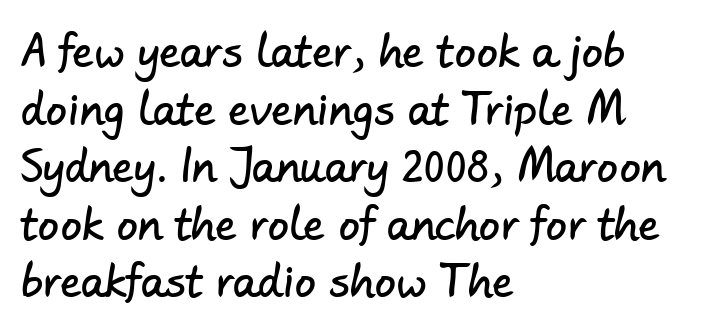
Q: Is the typeface a serif or a sans-serif typeface? A: Sans-serif.
Q: Is the text underlined? A: No.
Q: How is the paragraph aligned? A: Left-aligned.
Q: Is the spacing between letters normal or unusually wide? A: Normal.
Q: Is the spacing between lines tight, normal or loose? A: Normal.
Q: Width (condensed, normal, or wide)? A: Normal.
Q: Stroke contrast? A: Low.
Q: x-height? A: Small.
Q: Monospaced? A: No.
